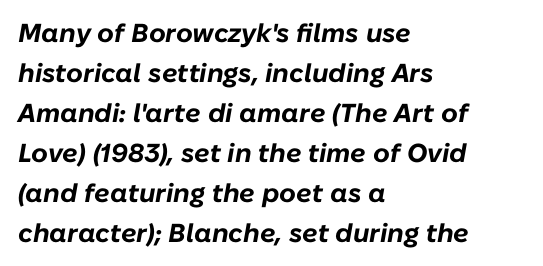
The image shows 26 px bold type, italic (leaning right); set left-aligned, normal line spacing (1.54x), normal letter spacing, not underlined.
